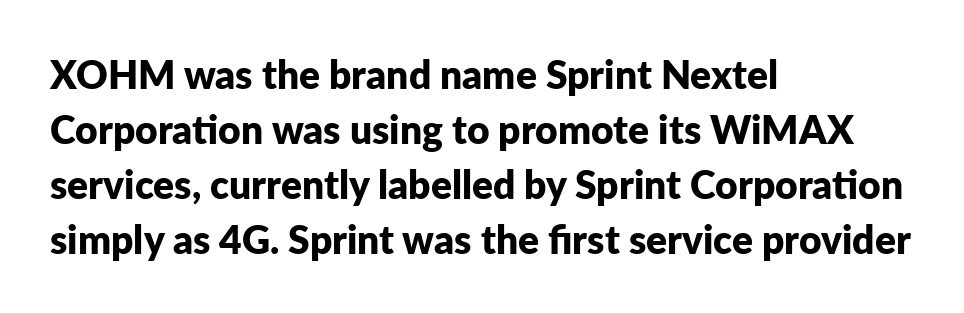
{"serif": "no", "italic": "no", "bold": "yes", "weight": "bold", "width": "normal", "stroke_contrast": "low", "x_height": "medium", "monospaced": "no", "underline": "no", "align": "left", "line_spacing": "normal", "line_spacing_ratio": 1.41, "letter_spacing": "normal", "letter_spacing_em": 0.0, "glyph_px": 39}
